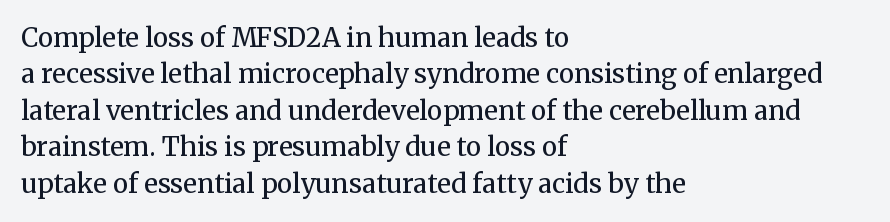
Short and long lines alike share a common starting point at left. The typeface has the unassuming heft of standard copy or less. Is the letter spacing exaggerated? No — it looks like the ordinary default. Has an underline been added? It has not. Posture: vertical.
